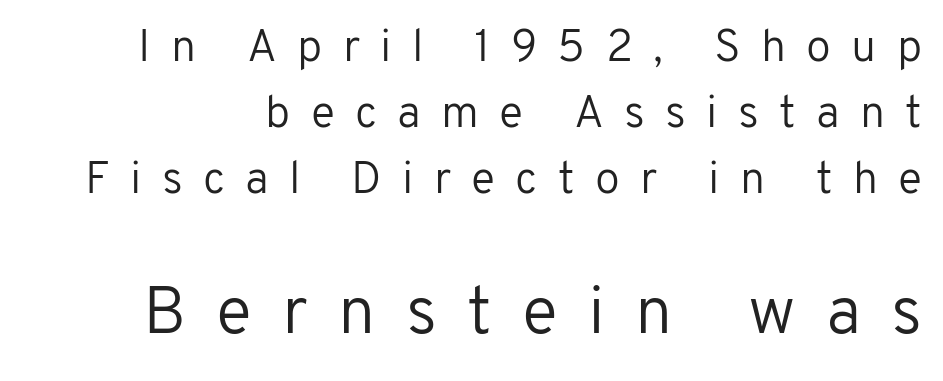
{"serif": "no", "italic": "no", "bold": "no", "weight": "regular", "width": "normal", "stroke_contrast": "low", "x_height": "medium", "monospaced": "no", "underline": "no", "line_spacing": "normal", "line_spacing_ratio": 1.47, "letter_spacing": "wide", "letter_spacing_em": 0.45, "larger_block": "second", "size_ratio": 1.49, "glyph_px": 67}
